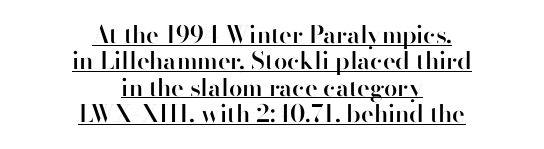
The image shows 24 px text type, upright; set centered, tight line spacing (1.1x), normal letter spacing, underlined.
